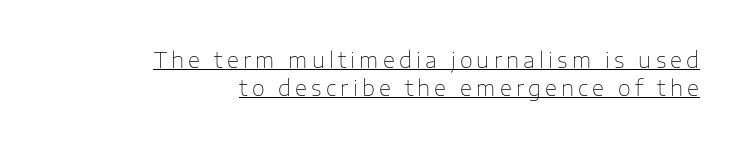
{"italic": "no", "bold": "no", "underline": "yes", "align": "right", "line_spacing": "normal", "line_spacing_ratio": 1.35, "letter_spacing": "wide", "letter_spacing_em": 0.2, "glyph_px": 21}
